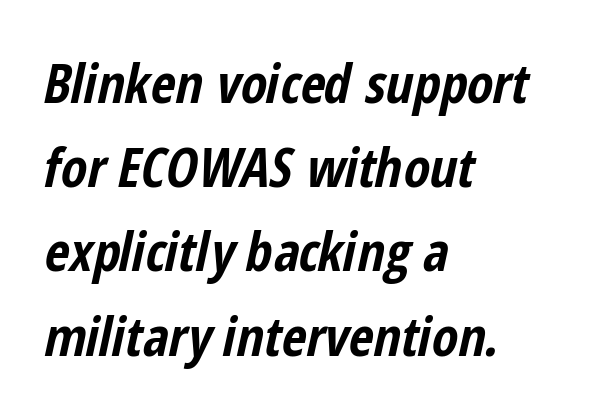
Q: Is the text bold? A: Yes.
Q: Is the text italic (slanted)? A: Yes, it leans right by about 12 degrees.
Q: Is the text underlined? A: No.
Q: How is the paragraph aligned? A: Left-aligned.
Q: Is the spacing between letters normal or unusually wide? A: Normal.
Q: Is the spacing between lines tight, normal or loose? A: Normal.
Q: Width (condensed, normal, or wide)? A: Condensed.
Q: Stroke contrast? A: Low.
Q: x-height? A: Medium.
Q: Monospaced? A: No.
